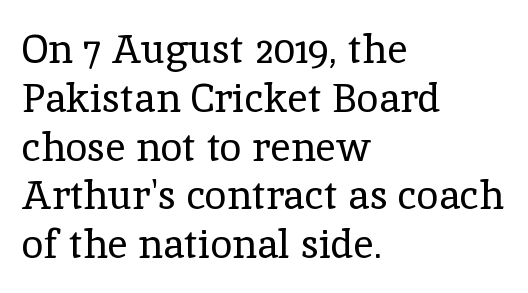
The image shows 40 px regular-weight serif type, upright; set left-aligned, line spacing 1.22x, normal letter spacing, not underlined; a medium x-height.
